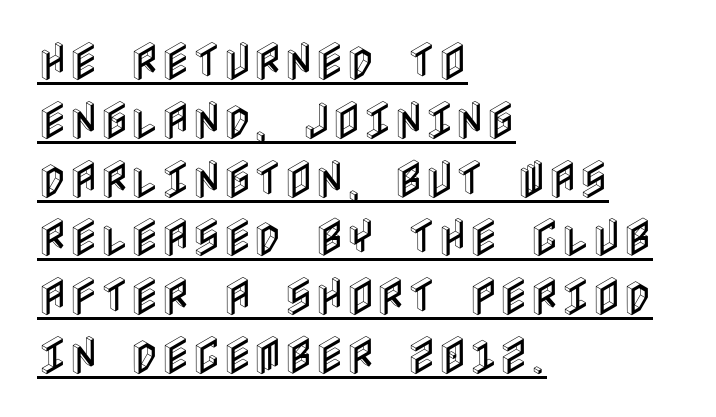
Q: Is the text italic (slanted)? A: No, it is upright.
Q: Is the text underlined? A: Yes.
Q: How is the paragraph aligned? A: Left-aligned.
Q: Is the spacing between letters normal or unusually wide? A: Normal.
Q: Is the spacing between lines tight, normal or loose? A: Normal.
Q: Width (condensed, normal, or wide)? A: Condensed.
Q: x-height? A: Large.
